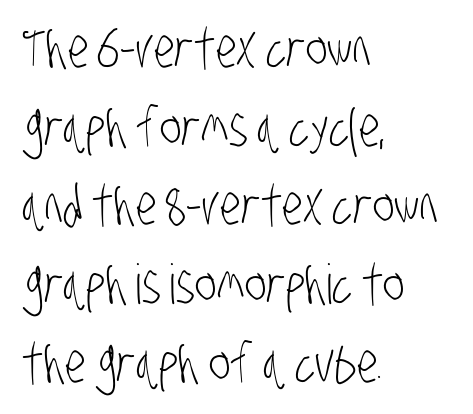
{"serif": "no", "bold": "no", "weight": "light", "width": "condensed", "stroke_contrast": "low", "x_height": "large", "monospaced": "no", "underline": "no", "align": "left", "line_spacing": "normal", "line_spacing_ratio": 1.43, "letter_spacing": "normal", "letter_spacing_em": 0.0, "glyph_px": 55}
